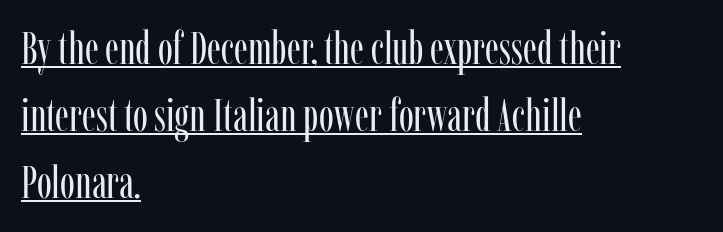
{"serif": "yes", "italic": "no", "bold": "no", "weight": "regular", "width": "condensed", "stroke_contrast": "low", "x_height": "medium", "monospaced": "no", "underline": "yes", "align": "left", "line_spacing": "normal", "line_spacing_ratio": 1.49, "letter_spacing": "normal", "letter_spacing_em": 0.0, "glyph_px": 45}
